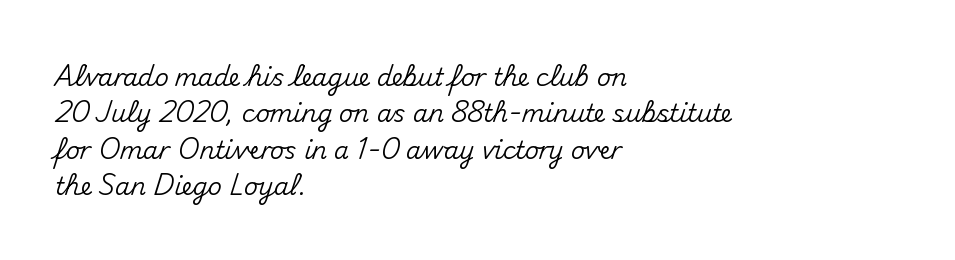
{"underline": "no", "align": "left", "line_spacing": "normal", "line_spacing_ratio": 1.52, "letter_spacing": "normal", "letter_spacing_em": 0.0, "glyph_px": 24}
